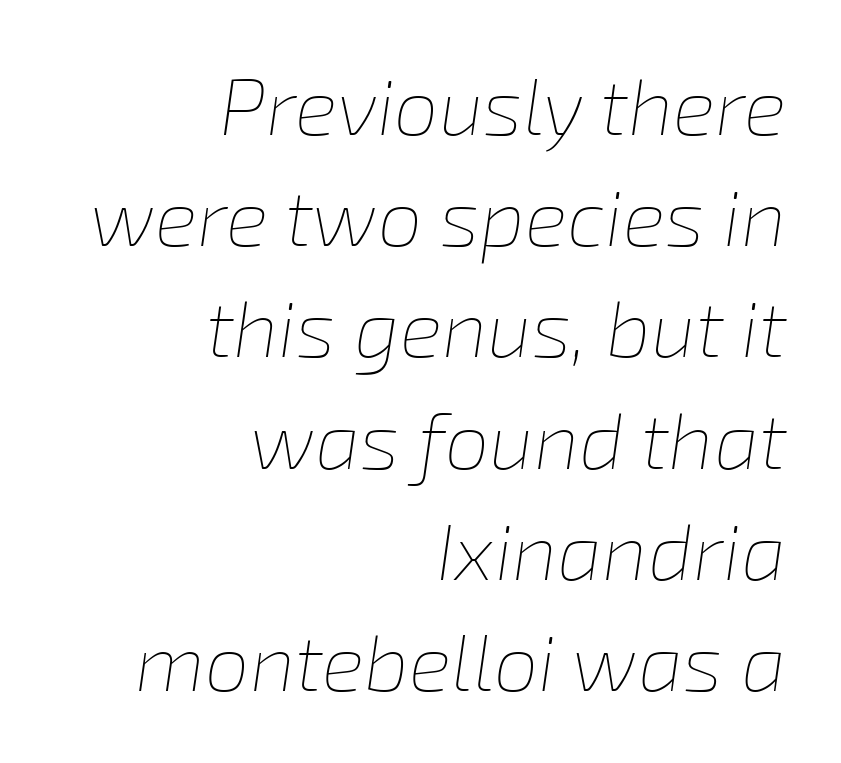
The image shows 80 px thin type, italic (leaning right); set right-aligned, normal line spacing (1.39x), normal letter spacing, not underlined; low stroke contrast and a medium x-height.
